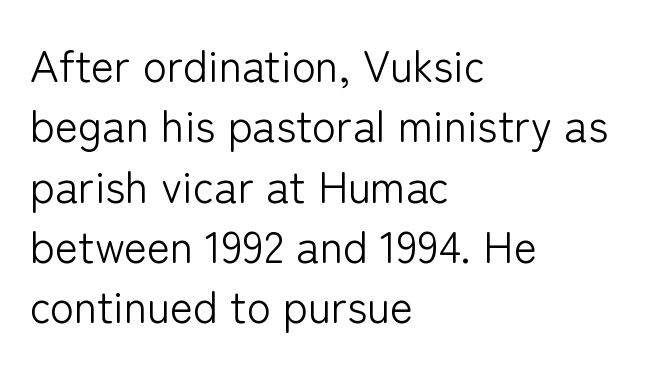
{"serif": "no", "italic": "no", "bold": "no", "weight": "light", "width": "normal", "stroke_contrast": "low", "x_height": "medium", "monospaced": "no", "underline": "no", "align": "left", "line_spacing": "normal", "line_spacing_ratio": 1.37, "letter_spacing": "normal", "letter_spacing_em": 0.0, "glyph_px": 44}
